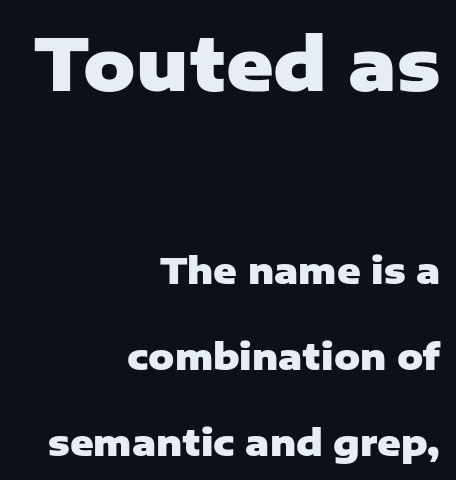
The image shows 72 px heavy sans-serif type, upright; set right-aligned, loose line spacing (2.39x), normal letter spacing, not underlined; the first (top) block is 2.0x larger; low stroke contrast and a medium x-height.
